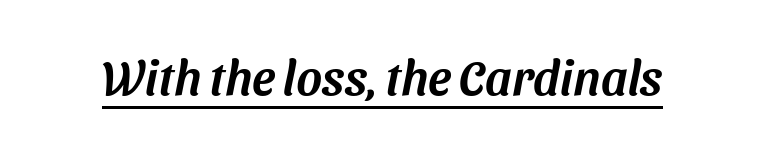
Tracking value appears to be zero — textbook default spacing. Each letter keeps its own natural width here, so spacing adapts to shape. Decoration check: the copy is underlined. No feet cap the strokes, marking this as sans-serif type.
